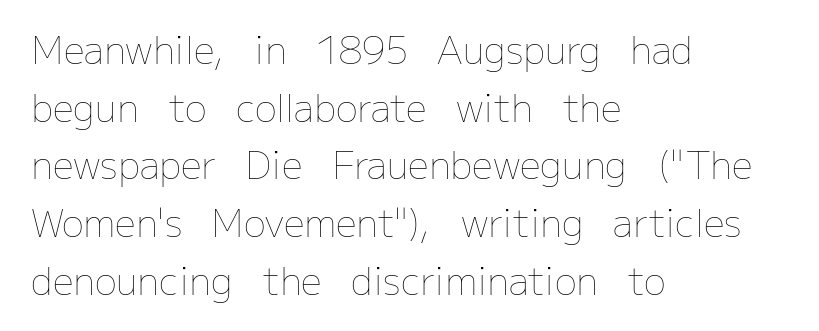
The image shows 37 px thin type, upright; set left-aligned, normal line spacing (1.56x), normal letter spacing, not underlined; low stroke contrast and a medium x-height.
